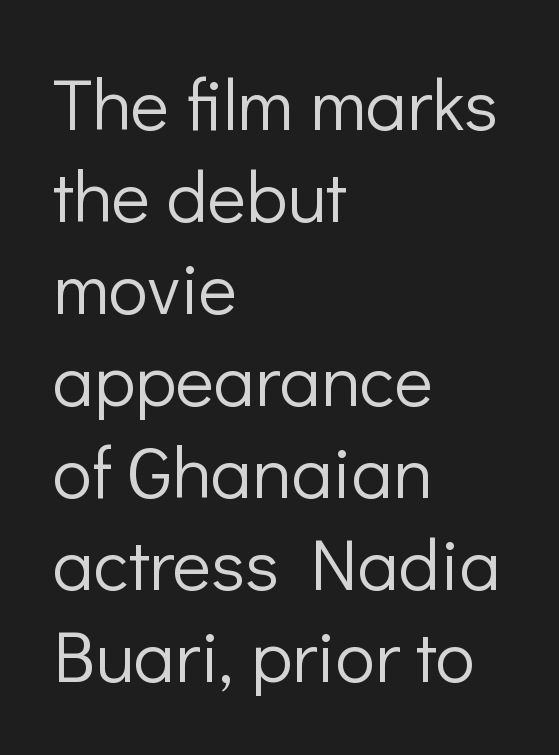
Bold? No — there's no thickening of the strokes. If you drew a line through each stem, it would be perfectly vertical. Serif or sans? Sans — the stroke terminals are bare. Descenders hang freely into open space. Compared with typical body copy, the letter spacing here is the same.
